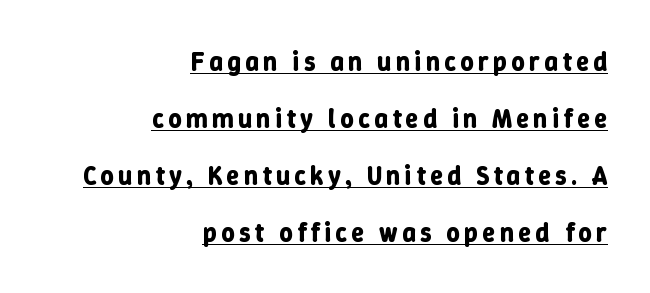
Check the space under the baseline: a stroke is drawn there. The line-height multiplier appears high, well above default. Ordinary non-slanted type is in use. Heft: maximum for text — a bold.
